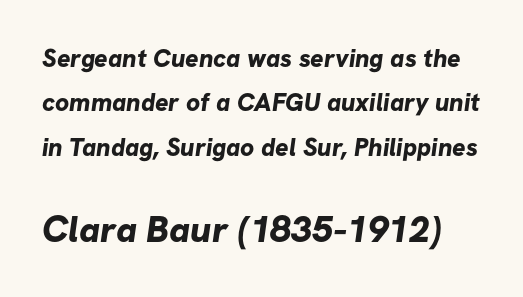
The image shows 37 px bold sans-serif type; set line spacing 1.78x, normal letter spacing, not underlined; the second (bottom) block is 1.48x larger; low stroke contrast and a medium x-height.
